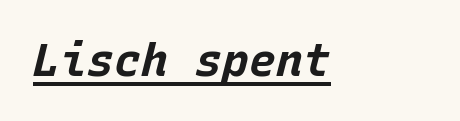
{"italic": "yes", "lean": "right", "slant_degrees": 15, "bold": "yes", "weight": "bold", "width": "normal", "stroke_contrast": "low", "x_height": "large", "monospaced": "yes", "underline": "yes", "letter_spacing": "normal", "letter_spacing_em": 0.0, "glyph_px": 45}
